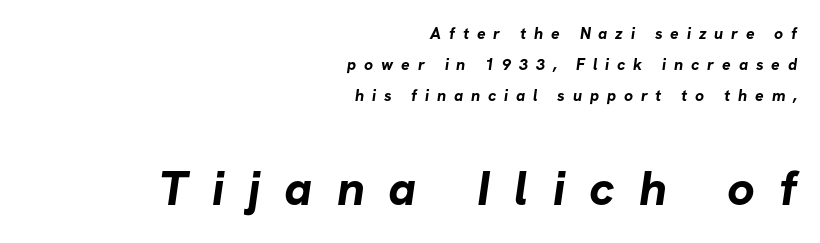
Q: Is the text bold? A: Yes.
Q: Is the typeface a serif or a sans-serif typeface? A: Sans-serif.
Q: Is the text underlined? A: No.
Q: How is the paragraph aligned? A: Right-aligned.
Q: Is the spacing between letters normal or unusually wide? A: Unusually wide.
Q: Is the spacing between lines tight, normal or loose? A: Loose.
Q: Which block of text is set in a larger size, the first (top) or the second (bottom)? A: The second (bottom) one.
Q: Width (condensed, normal, or wide)? A: Normal.
Q: Stroke contrast? A: Low.
Q: x-height? A: Medium.
Q: Monospaced? A: No.
